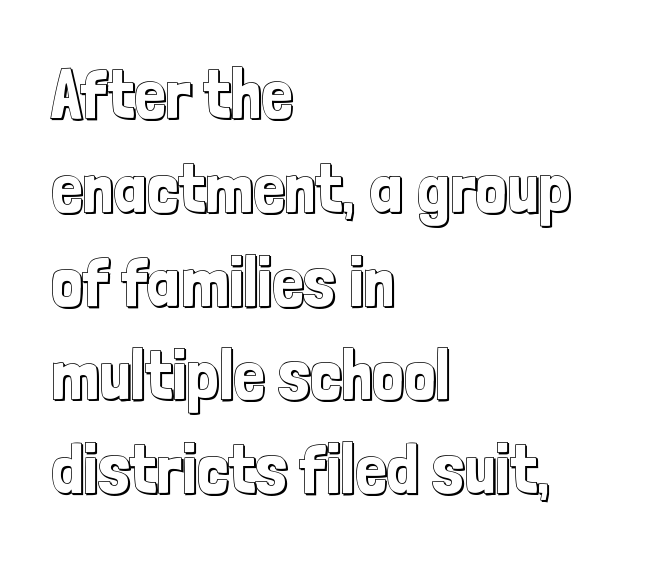
The image shows 70 px condensed type, upright; set left-aligned, normal line spacing (1.34x), normal letter spacing, not underlined; a medium x-height.
